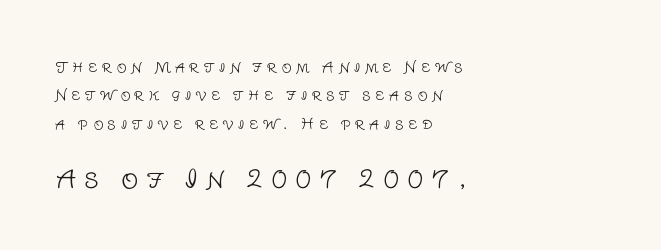
The strokes carry an ordinary text weight at most. Display-style spreading of the glyphs; the letterfit is very open. The rag falls on the right side of this text block. Airy leading. Block two is the big one; block one sits smaller above it.
